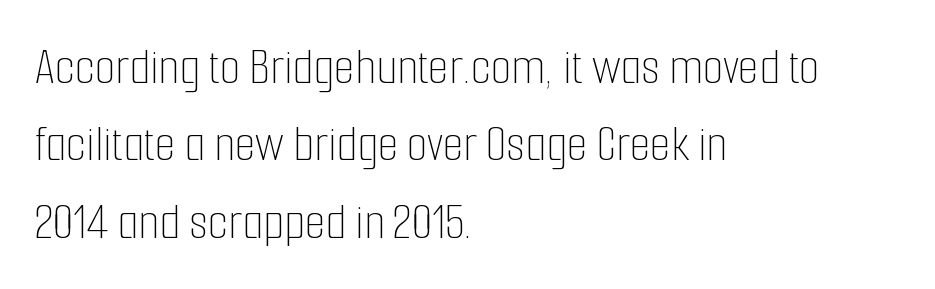
Q: Is the text bold? A: No.
Q: Is the text italic (slanted)? A: No, it is upright.
Q: Is the text underlined? A: No.
Q: How is the paragraph aligned? A: Left-aligned.
Q: Is the spacing between letters normal or unusually wide? A: Normal.
Q: Is the spacing between lines tight, normal or loose? A: Normal.
Q: Width (condensed, normal, or wide)? A: Condensed.
Q: Stroke contrast? A: Low.
Q: x-height? A: Medium.
Q: Monospaced? A: No.
